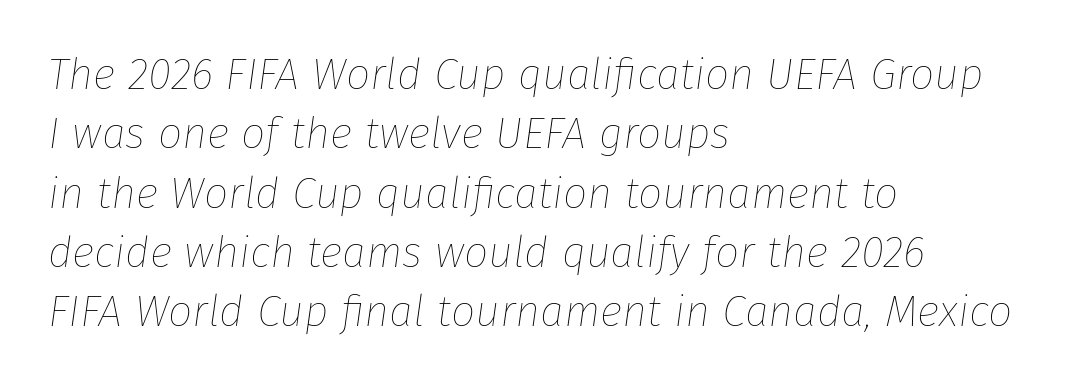
Q: Is the text bold? A: No.
Q: Is the text italic (slanted)? A: Yes, it leans right by about 8 degrees.
Q: Is the text underlined? A: No.
Q: How is the paragraph aligned? A: Left-aligned.
Q: Is the spacing between letters normal or unusually wide? A: Normal.
Q: Is the spacing between lines tight, normal or loose? A: Normal.
Q: Width (condensed, normal, or wide)? A: Normal.
Q: Stroke contrast? A: Low.
Q: x-height? A: Medium.
Q: Monospaced? A: No.
